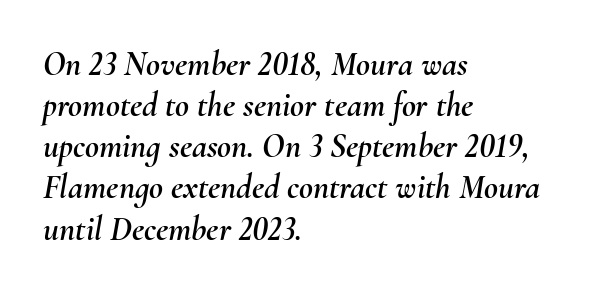
The image shows 34 px text type, italic (leaning right); set left-aligned, line spacing 1.21x, normal letter spacing, not underlined; medium stroke contrast and a small x-height.
